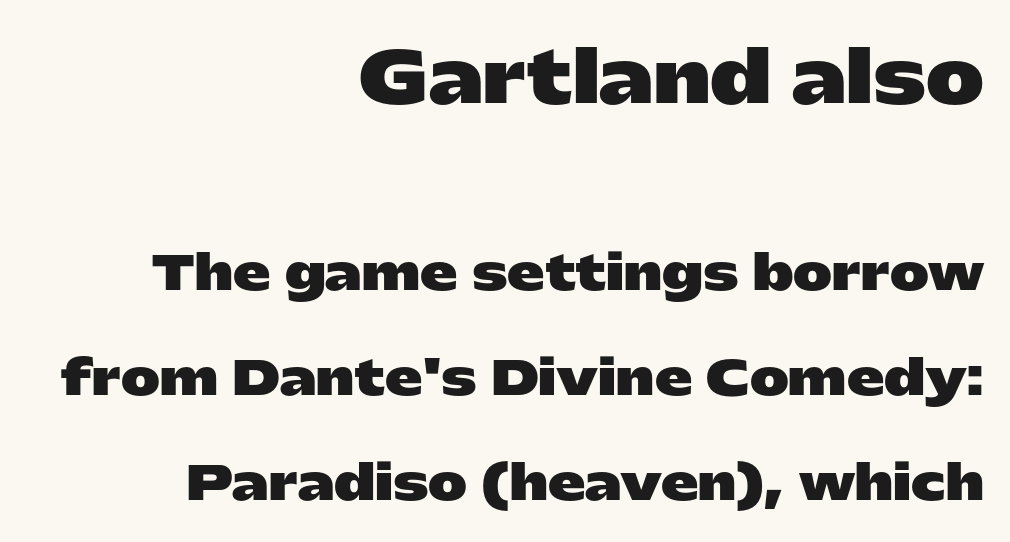
{"serif": "no", "italic": "no", "bold": "yes", "weight": "heavy", "width": "wide", "stroke_contrast": "low", "x_height": "medium", "monospaced": "no", "underline": "no", "align": "right", "line_spacing": "loose", "line_spacing_ratio": 2.23, "letter_spacing": "normal", "letter_spacing_em": 0.0, "larger_block": "first", "size_ratio": 1.49, "glyph_px": 70}
